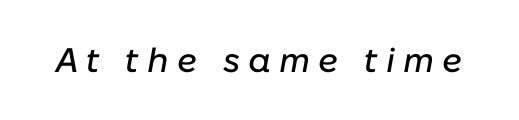
There's an unmistakable incline to the writing here. Substantial extra tracking has been applied to these lines. Check under the words: just untouched page. This sample has the flowing, uneven cadence of proportional lettering.
